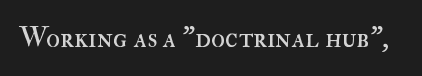
The passage shown is not underscored anywhere. A typesetter would call this proportional, since set widths differ per character. Short note: letters normally spaced. Quick note: not italic, upright. Is this a heavy cut? Hardly; it is regular or lighter.
